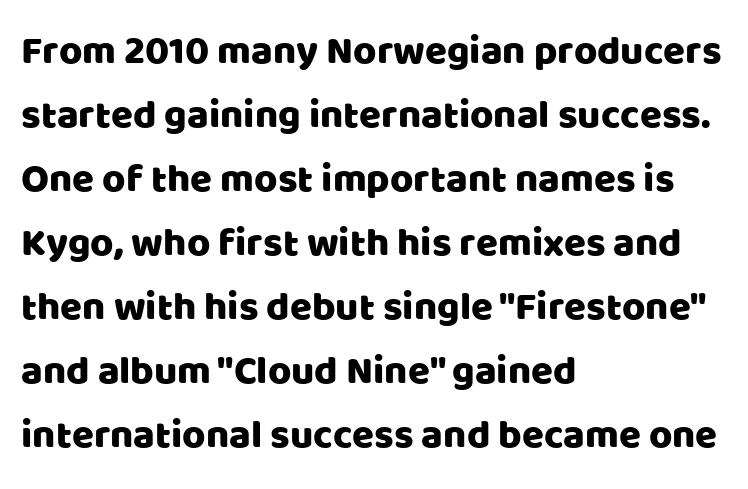
The image shows 40 px sans-serif type, upright; set left-aligned, normal line spacing (1.6x), normal letter spacing, not underlined; low stroke contrast and a large x-height.
